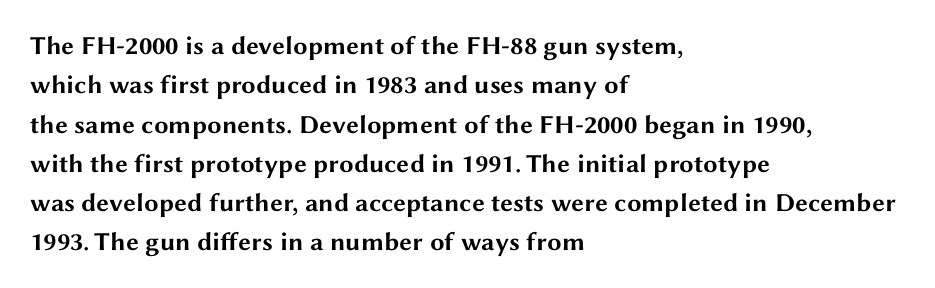
Q: Is the text bold? A: Yes.
Q: Is the text italic (slanted)? A: No, it is upright.
Q: Is the text underlined? A: No.
Q: How is the paragraph aligned? A: Left-aligned.
Q: Is the spacing between letters normal or unusually wide? A: Normal.
Q: Is the spacing between lines tight, normal or loose? A: Normal.
